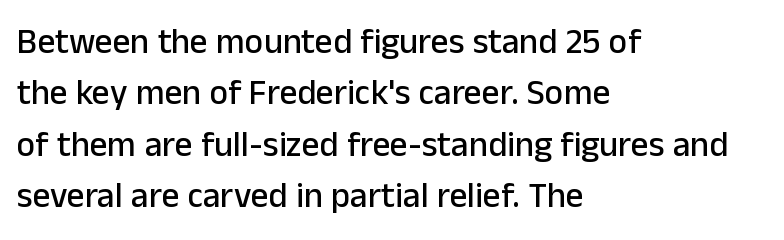
These lines keep a tight, regular rhythm from letter to letter. Teacher's note: observe the even left margin — that is flush-left alignment. Check the space under the baseline: it is left empty. Each letter's strokes conclude bluntly, with no projecting serifs. Is this a fixed-width face? No — the glyphs have proportional, varying widths.
